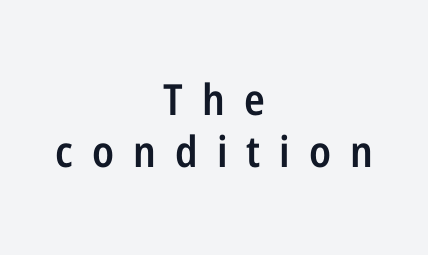
Q: Is the text bold? A: Semi-bold.
Q: Is the text italic (slanted)? A: No, it is upright.
Q: Is the typeface a serif or a sans-serif typeface? A: Sans-serif.
Q: Is the text underlined? A: No.
Q: How is the paragraph aligned? A: Centered.
Q: Is the spacing between letters normal or unusually wide? A: Unusually wide.
Q: Width (condensed, normal, or wide)? A: Condensed.
Q: Stroke contrast? A: Low.
Q: x-height? A: Medium.
Q: Monospaced? A: No.
